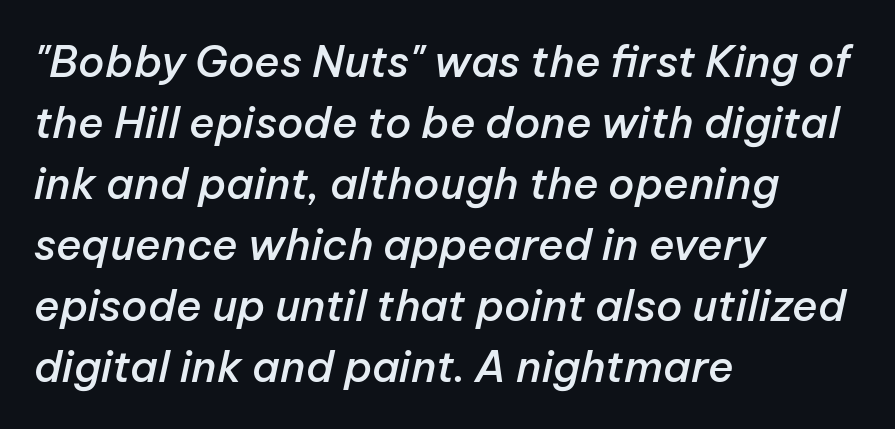
The image shows 43 px semibold type, italic (leaning right); set left-aligned, normal line spacing (1.42x), normal letter spacing, not underlined; low stroke contrast and a medium x-height.
